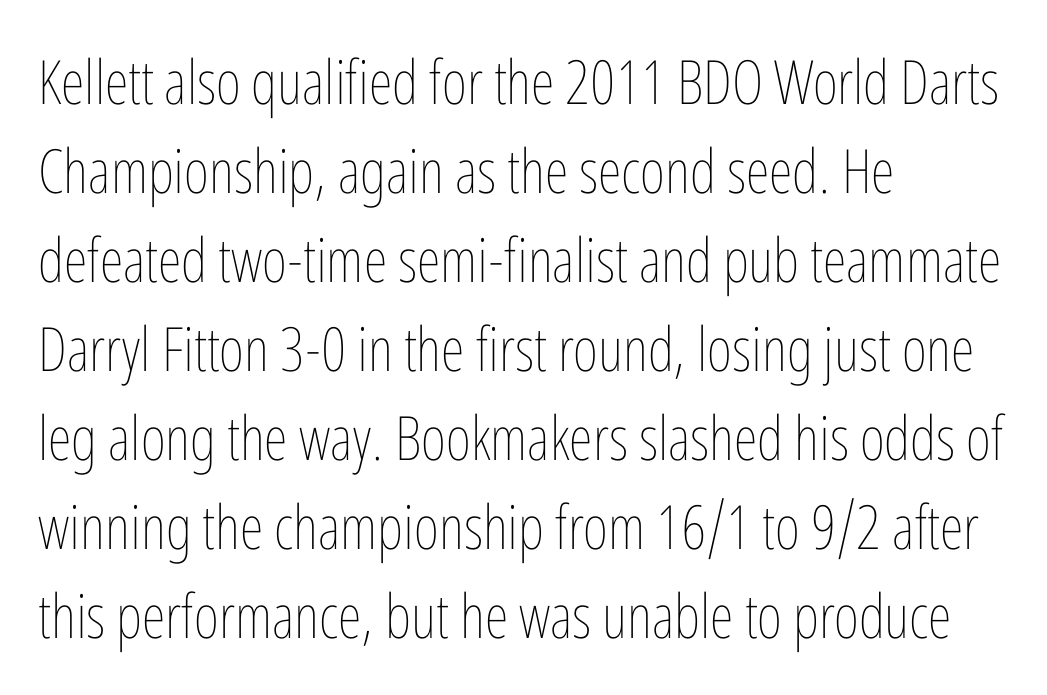
Q: Is the text bold? A: No.
Q: Is the text italic (slanted)? A: No, it is upright.
Q: Is the text underlined? A: No.
Q: How is the paragraph aligned? A: Left-aligned.
Q: Is the spacing between letters normal or unusually wide? A: Normal.
Q: Is the spacing between lines tight, normal or loose? A: Normal.
Q: Width (condensed, normal, or wide)? A: Condensed.
Q: Stroke contrast? A: Low.
Q: x-height? A: Medium.
Q: Monospaced? A: No.
